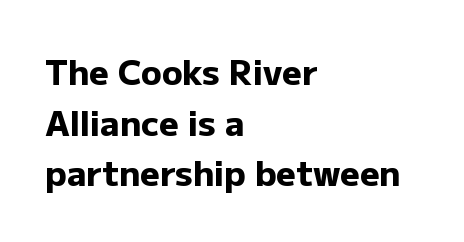
Q: Is the text bold? A: Yes.
Q: Is the text italic (slanted)? A: No, it is upright.
Q: Is the typeface a serif or a sans-serif typeface? A: Sans-serif.
Q: Is the text underlined? A: No.
Q: How is the paragraph aligned? A: Left-aligned.
Q: Is the spacing between letters normal or unusually wide? A: Normal.
Q: Is the spacing between lines tight, normal or loose? A: Normal.
Q: Width (condensed, normal, or wide)? A: Normal.
Q: Stroke contrast? A: Low.
Q: x-height? A: Medium.
Q: Monospaced? A: No.
